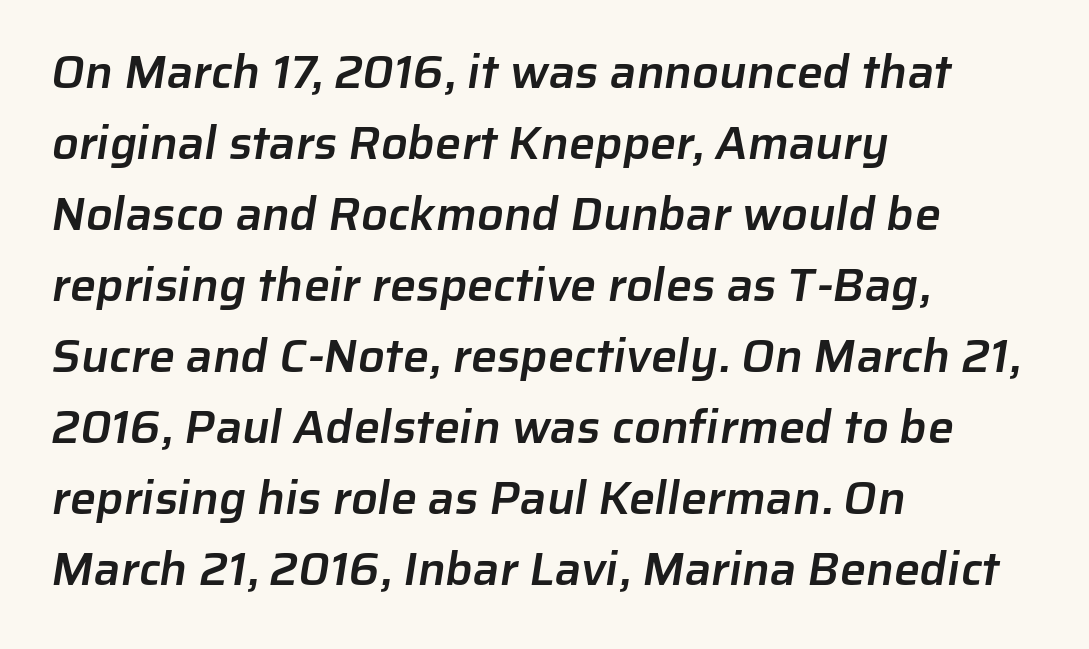
The image shows 47 px semibold sans-serif type; set left-aligned, normal line spacing (1.51x), normal letter spacing, not underlined; low stroke contrast and a medium x-height.
